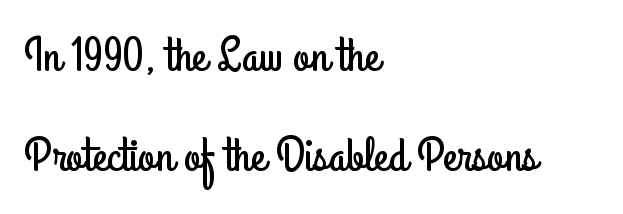
The image shows 48 px condensed sans-serif type; set left-aligned, loose line spacing (2.08x), normal letter spacing, not underlined; low stroke contrast and a small x-height.
